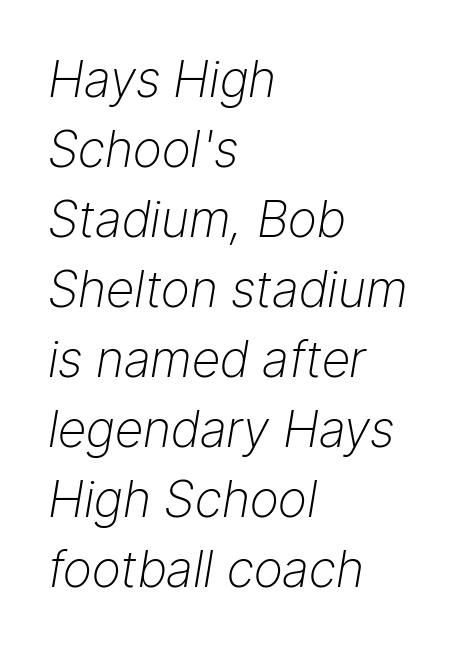
Q: Is the text bold? A: No.
Q: Is the text italic (slanted)? A: Yes, it leans right by about 9 degrees.
Q: Is the text underlined? A: No.
Q: How is the paragraph aligned? A: Left-aligned.
Q: Is the spacing between letters normal or unusually wide? A: Normal.
Q: Is the spacing between lines tight, normal or loose? A: Normal.
Q: Width (condensed, normal, or wide)? A: Normal.
Q: Stroke contrast? A: Low.
Q: x-height? A: Medium.
Q: Monospaced? A: No.
